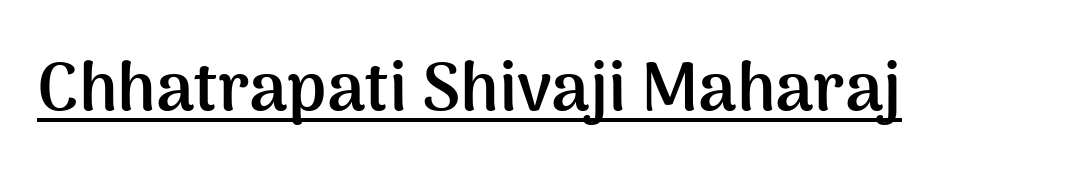
{"serif": "no", "italic": "no", "bold": "yes", "weight": "semibold", "width": "normal", "stroke_contrast": "medium", "x_height": "medium", "monospaced": "no", "underline": "yes", "letter_spacing": "normal", "letter_spacing_em": 0.0, "glyph_px": 68}
